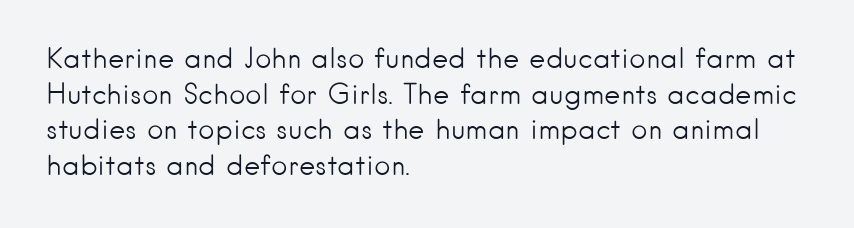
Q: Is the text bold? A: No.
Q: Is the text italic (slanted)? A: No, it is upright.
Q: Is the typeface a serif or a sans-serif typeface? A: Sans-serif.
Q: Is the text underlined? A: No.
Q: How is the paragraph aligned? A: Left-aligned.
Q: Is the spacing between letters normal or unusually wide? A: Normal.
Q: Is the spacing between lines tight, normal or loose? A: Normal.
Q: Width (condensed, normal, or wide)? A: Normal.
Q: Stroke contrast? A: Low.
Q: x-height? A: Small.
Q: Monospaced? A: No.
